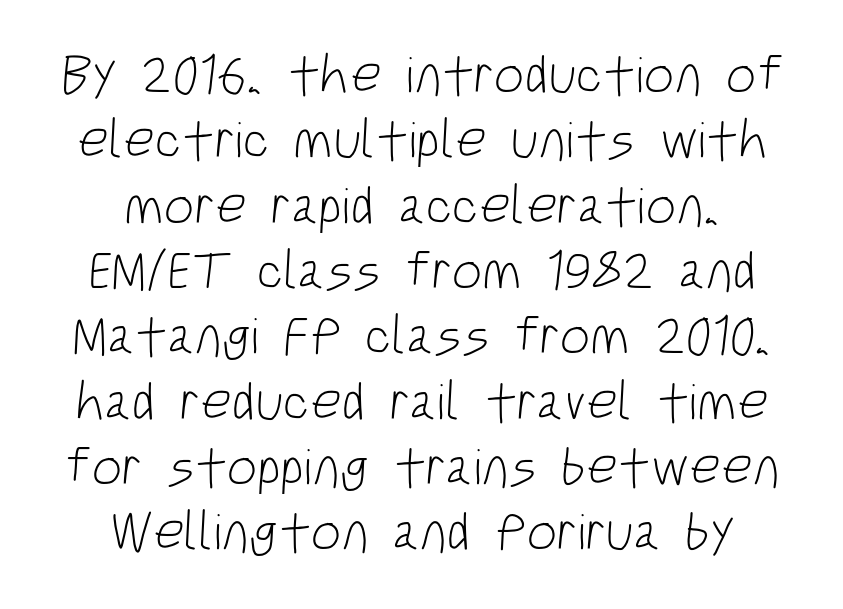
The image shows 54 px light, condensed sans-serif type; set centered, line spacing 1.21x, normal letter spacing, not underlined; low stroke contrast and a large x-height.
